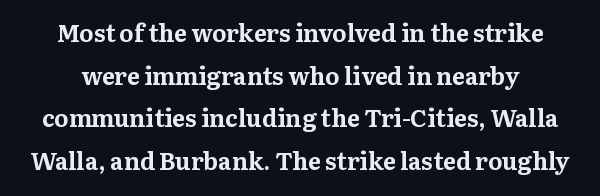
The image shows 24 px bold type, upright; set line spacing 1.78x, normal letter spacing, not underlined.
